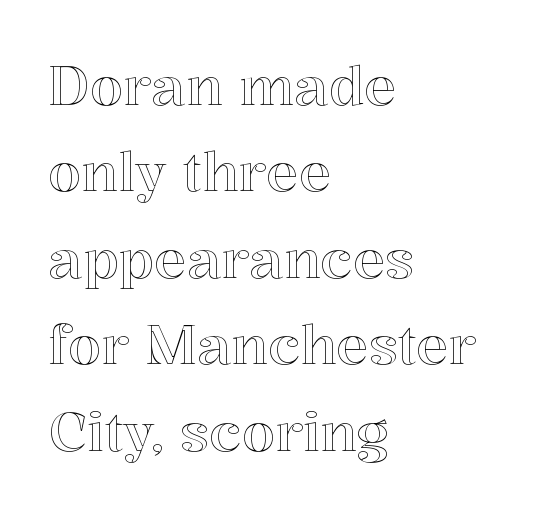
The leading is moderate, giving the passage an even texture. Clear beneath every line of the passage. Visually the block forms a straight wall on the left and a jagged coastline on the right. Unlike italic type, these characters show no tilt at all.
